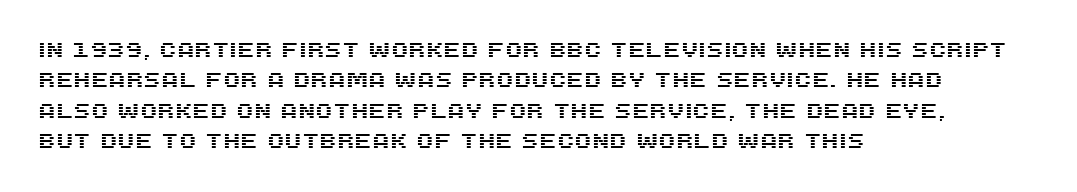
The image shows 20 px text type, upright; set left-aligned, normal line spacing (1.52x), normal letter spacing, not underlined.
